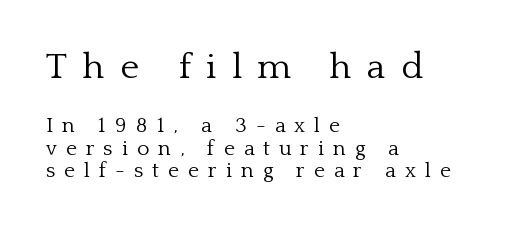
{"serif": "yes", "italic": "no", "bold": "no", "weight": "light", "width": "normal", "stroke_contrast": "low", "x_height": "medium", "monospaced": "no", "underline": "no", "align": "left", "line_spacing": "tight", "line_spacing_ratio": 1.07, "letter_spacing": "wide", "letter_spacing_em": 0.43, "larger_block": "first", "size_ratio": 1.71, "glyph_px": 36}
